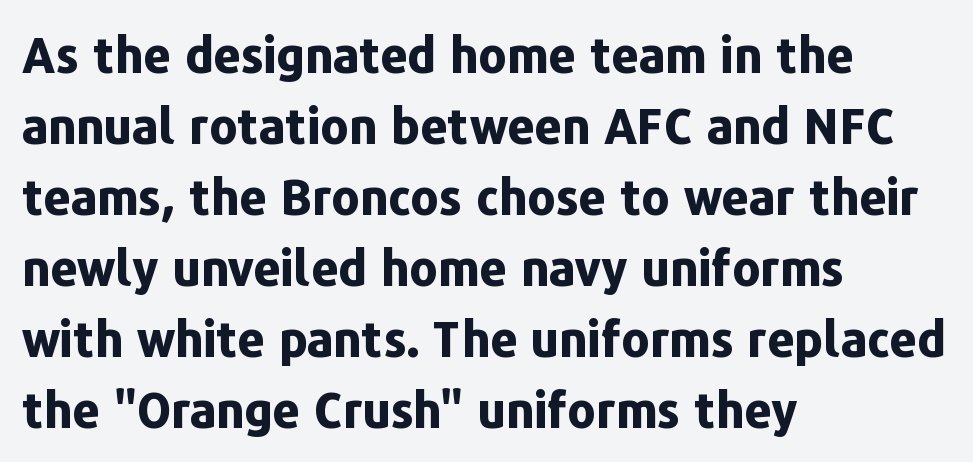
Q: Is the text bold? A: Yes.
Q: Is the text italic (slanted)? A: No, it is upright.
Q: Is the typeface a serif or a sans-serif typeface? A: Sans-serif.
Q: Is the text underlined? A: No.
Q: How is the paragraph aligned? A: Left-aligned.
Q: Is the spacing between letters normal or unusually wide? A: Normal.
Q: Is the spacing between lines tight, normal or loose? A: Normal.
Q: Width (condensed, normal, or wide)? A: Normal.
Q: Stroke contrast? A: Low.
Q: x-height? A: Medium.
Q: Monospaced? A: No.
